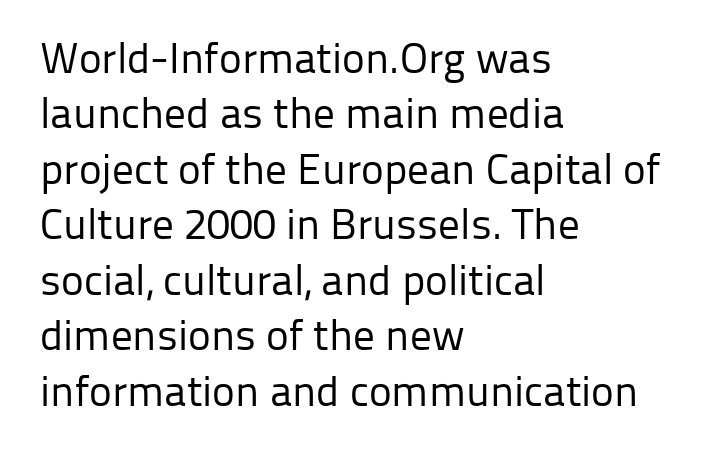
Think of a printed novel: that variable character pitch is what you see here. These lines are composed in type without serifs. Style check: upright. Words float on clear page, feet unadorned. The strokes carry an ordinary text weight at most.
